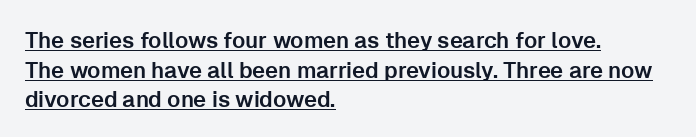
Beneath each row of characters lies a ruled line. Notice how descenders clear the ascenders below comfortably — that's standard leading. Posture: vertical. The type is set solid horizontally, with unmodified tracking. The compositor pushed each line to the left boundary.
